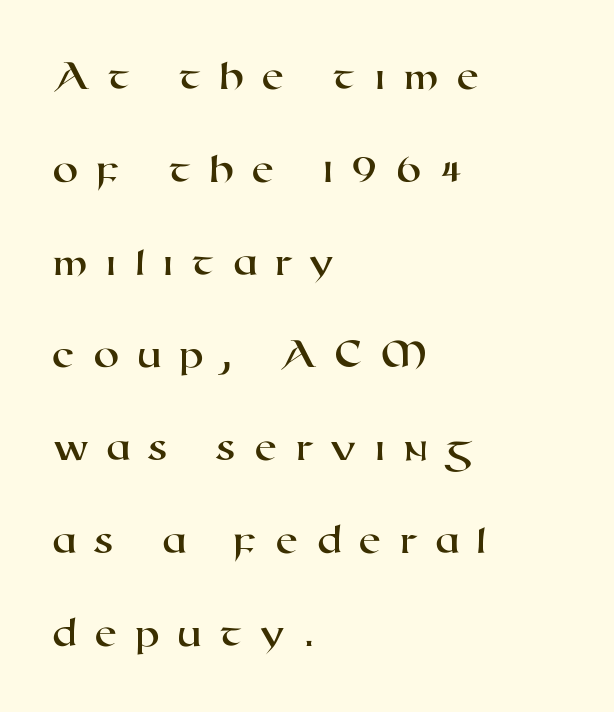
The image shows 42 px wide sans-serif type; set left-aligned, loose line spacing (2.21x), unusually wide letter spacing (+0.4 em), not underlined; high stroke contrast and a medium x-height.
